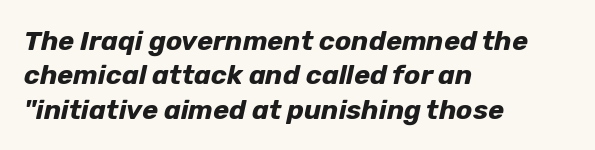
The image shows 27 px bold type, italic (leaning right); set left-aligned, normal line spacing (1.27x), normal letter spacing, not underlined.
